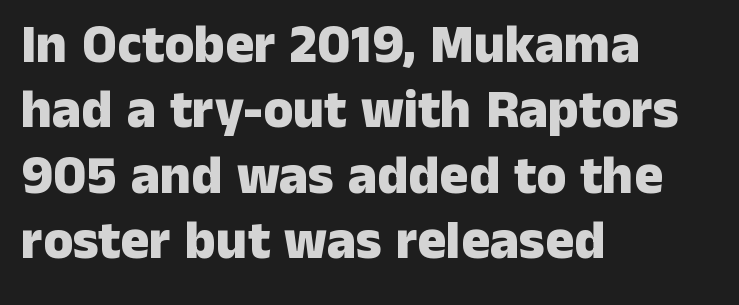
The space beneath each line is pristine and unruled. One-word summary of the alignment: left. Grotesque or geometric, the face here clearly has no serifs. Unlike italic type, these characters show no tilt at all. Does the weight exceed regular? Yes, all the way to bold.
